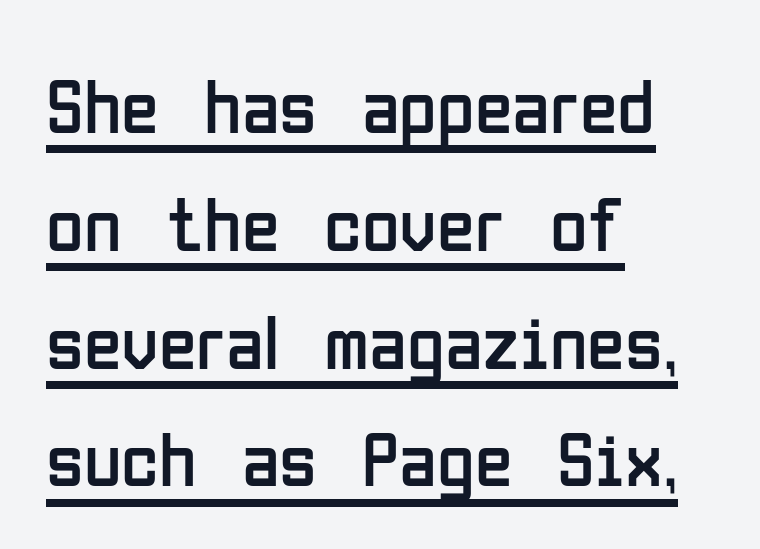
Q: Is the text bold? A: No.
Q: Is the text italic (slanted)? A: No, it is upright.
Q: Is the typeface a serif or a sans-serif typeface? A: Sans-serif.
Q: Is the text underlined? A: Yes.
Q: How is the paragraph aligned? A: Left-aligned.
Q: Is the spacing between letters normal or unusually wide? A: Normal.
Q: Is the spacing between lines tight, normal or loose? A: Normal.
Q: Width (condensed, normal, or wide)? A: Condensed.
Q: Stroke contrast? A: Low.
Q: x-height? A: Medium.
Q: Monospaced? A: No.
